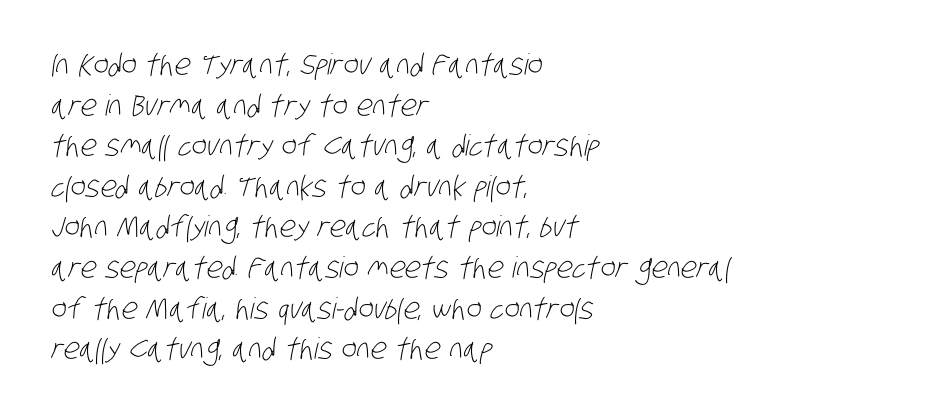
Each letter's strokes conclude bluntly, with no projecting serifs. Does the leading feel generous? No, just average. Words float on clear page, feet unadorned. Caption: multi-line text, flush left, ragged right. No extra tracking has been applied to these lines. This sample has the flowing, uneven cadence of proportional lettering.
